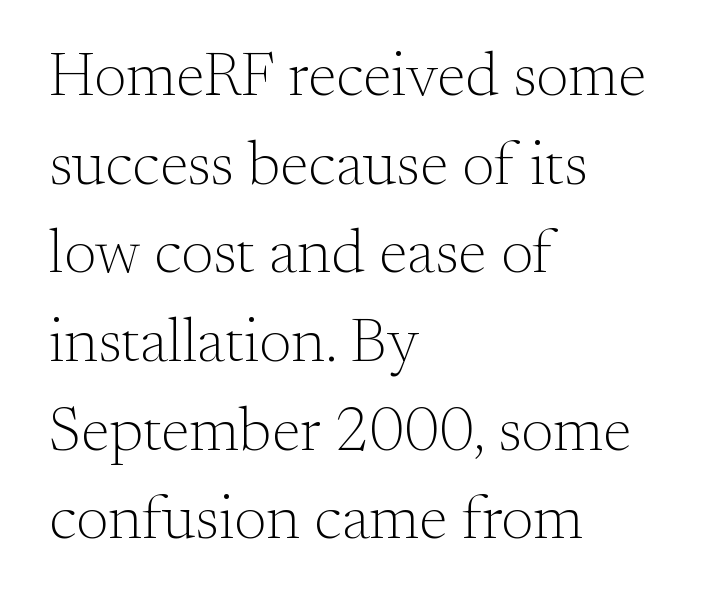
{"serif": "yes", "italic": "no", "bold": "no", "weight": "light", "width": "normal", "stroke_contrast": "medium", "x_height": "small", "monospaced": "no", "underline": "no", "align": "left", "line_spacing": "normal", "line_spacing_ratio": 1.43, "letter_spacing": "normal", "letter_spacing_em": 0.0, "glyph_px": 62}
